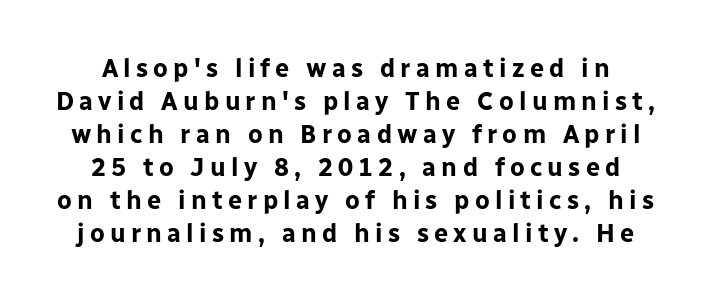
The rendering uses a bold face; every stroke is thick and dark. A normal amount of white space separates one row of letters from the next. Has an underline been added? It has not. This rendering widens character spacing well past its baseline value. The specimen reads as upright at a glance.
